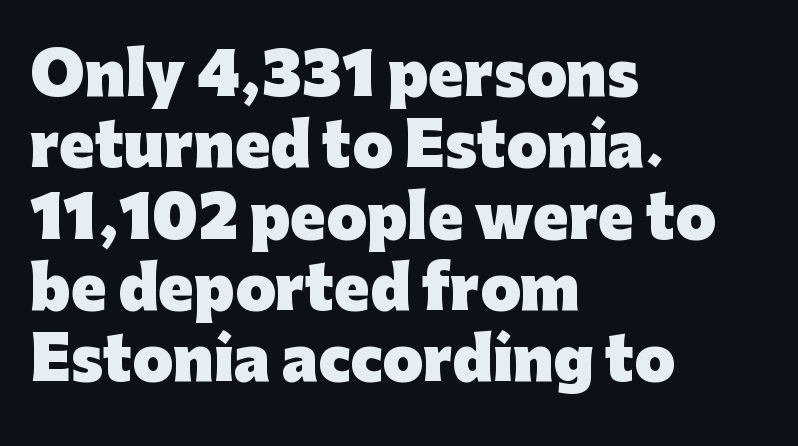
The image shows 58 px heavy sans-serif type, upright; set left-aligned, line spacing 1.23x, normal letter spacing, not underlined; low stroke contrast and a medium x-height.
